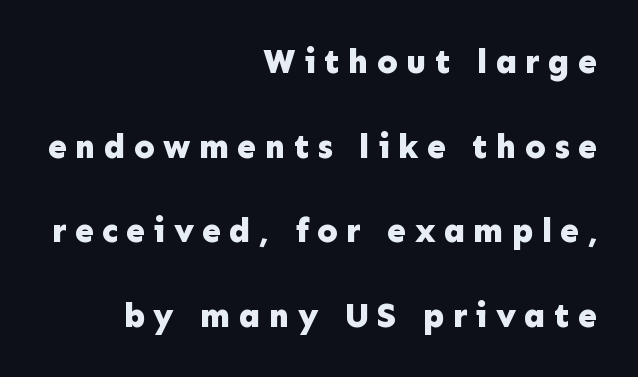
The image shows 34 px bold sans-serif type, upright; set right-aligned, loose line spacing (2.49x), unusually wide letter spacing (+0.24 em), not underlined; low stroke contrast and a medium x-height.
